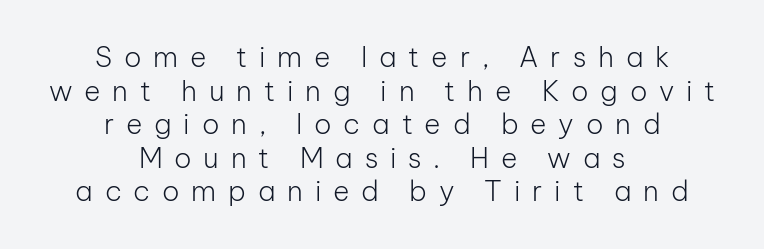
Q: Is the text bold? A: No.
Q: Is the text italic (slanted)? A: No, it is upright.
Q: Is the typeface a serif or a sans-serif typeface? A: Sans-serif.
Q: Is the text underlined? A: No.
Q: How is the paragraph aligned? A: Centered.
Q: Is the spacing between letters normal or unusually wide? A: Unusually wide.
Q: Width (condensed, normal, or wide)? A: Normal.
Q: Stroke contrast? A: Low.
Q: x-height? A: Medium.
Q: Monospaced? A: No.
